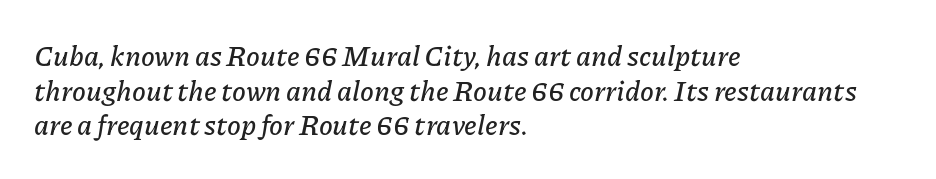
{"italic": "yes", "lean": "right", "slant_degrees": 11, "width": "normal", "stroke_contrast": "low", "x_height": "medium", "monospaced": "no", "underline": "no", "align": "left", "line_spacing_ratio": 1.24, "letter_spacing": "normal", "letter_spacing_em": 0.0, "glyph_px": 28}
